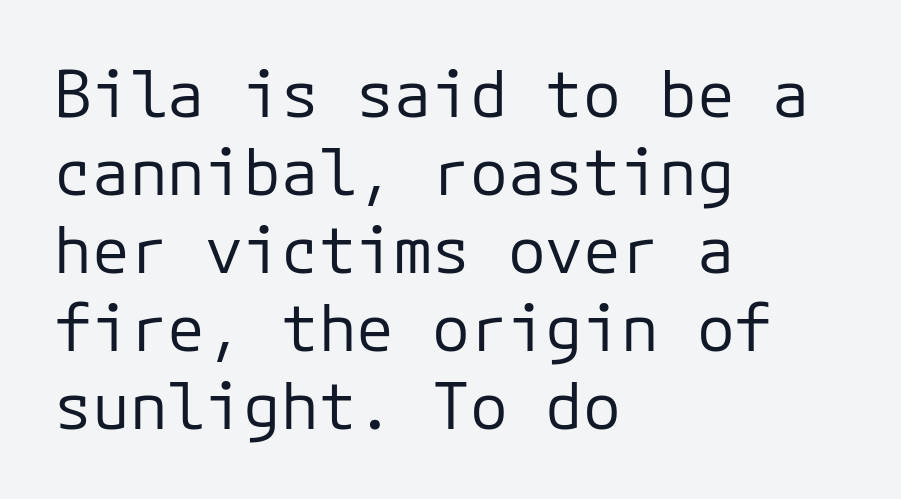
The specimen reads as upright at a glance. Stem width sits at or under what a default text font uses. In terms of letterform style, serifs are entirely absent. The gaps between neighbouring characters are ordinary and unremarkable.
